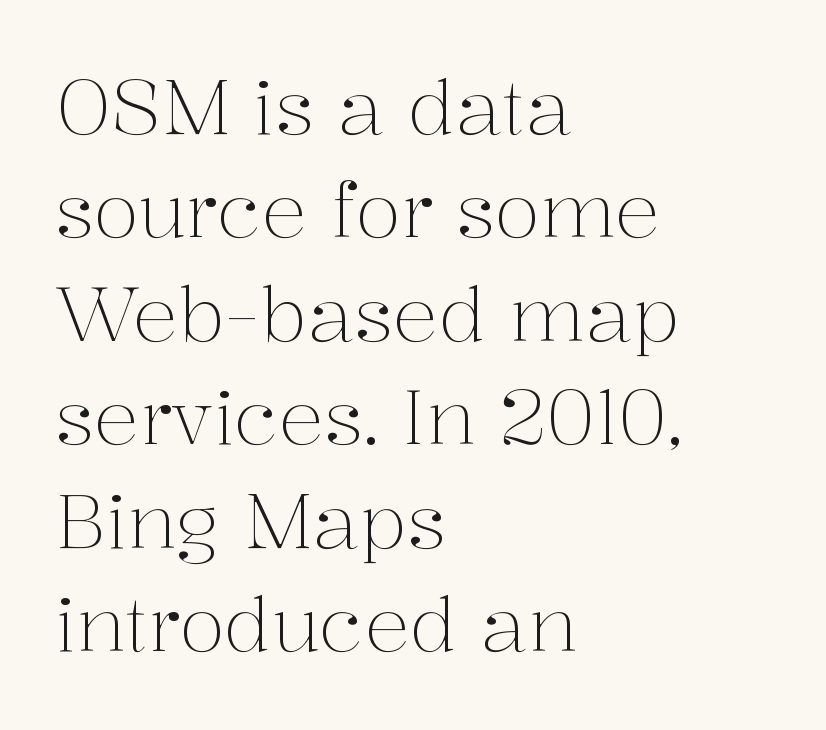
Q: Is the text bold? A: No.
Q: Is the text italic (slanted)? A: No, it is upright.
Q: Is the typeface a serif or a sans-serif typeface? A: Serif.
Q: Is the text underlined? A: No.
Q: How is the paragraph aligned? A: Left-aligned.
Q: Is the spacing between letters normal or unusually wide? A: Normal.
Q: Is the spacing between lines tight, normal or loose? A: Normal.
Q: Width (condensed, normal, or wide)? A: Normal.
Q: Stroke contrast? A: Medium.
Q: x-height? A: Medium.
Q: Monospaced? A: No.
